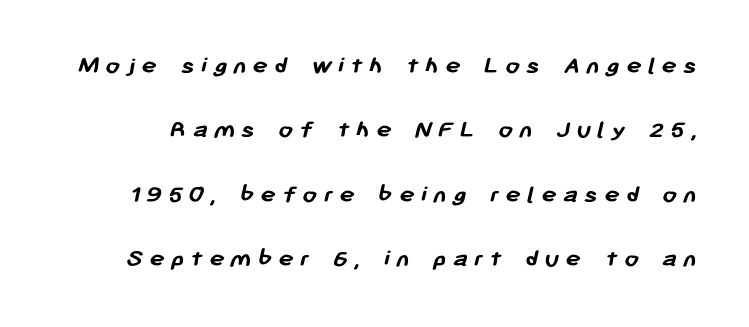
Check the space under the baseline: it is left empty. Typesetter's note: full bold, strokes at maximum text heaviness. The letters are spread apart with noticeably loose tracking. Vertically, the passage feels expansive, rows floating well apart.
